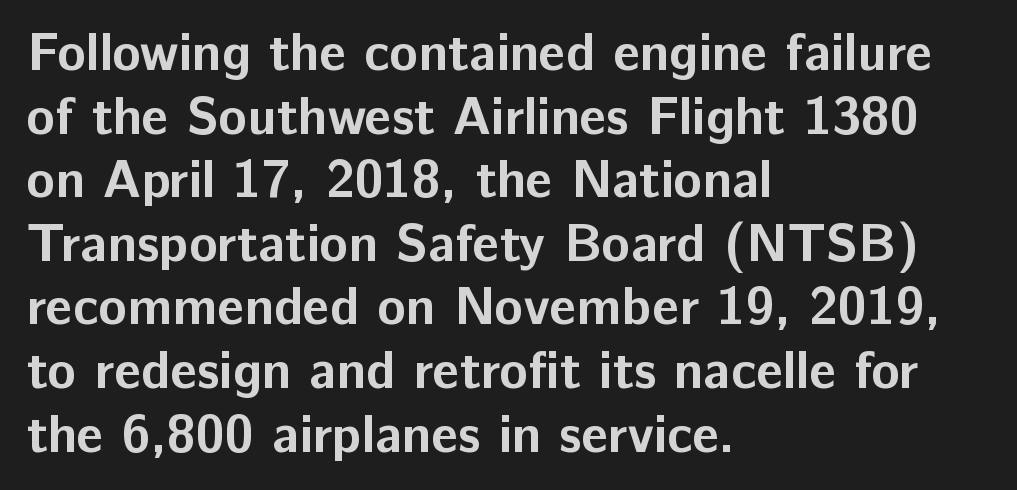
{"serif": "no", "italic": "no", "bold": "yes", "weight": "bold", "width": "normal", "stroke_contrast": "low", "x_height": "medium", "monospaced": "no", "underline": "no", "align": "left", "line_spacing_ratio": 1.2, "letter_spacing": "normal", "letter_spacing_em": 0.0, "glyph_px": 53}
